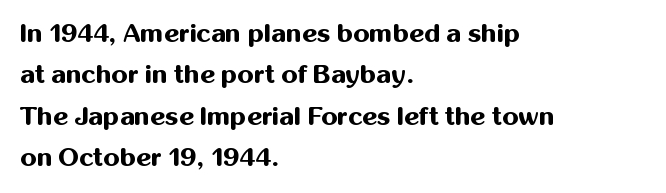
Q: Is the text bold? A: Yes.
Q: Is the text italic (slanted)? A: No, it is upright.
Q: Is the text underlined? A: No.
Q: How is the paragraph aligned? A: Left-aligned.
Q: Is the spacing between letters normal or unusually wide? A: Normal.
Q: Is the spacing between lines tight, normal or loose? A: Normal.
